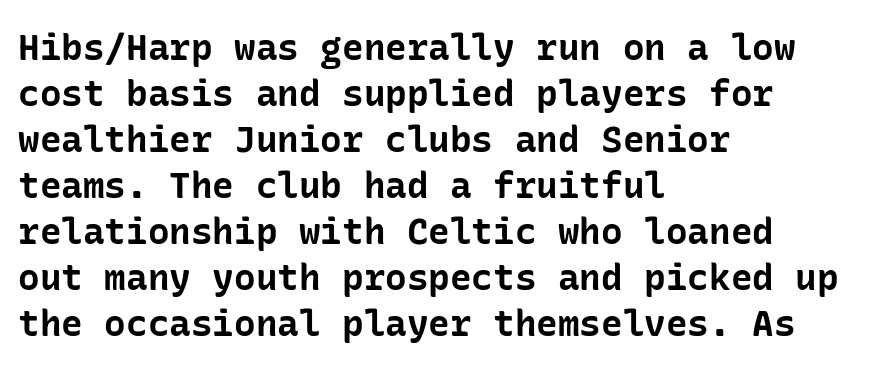
Pretty heavy lettering here — definitely bold. This sample uses plain, unmodified letter spacing. Check the space under the baseline: it is left empty. The face used here is a sans, in the tradition of grotesques and geometrics. Casual observation: everything's shoved over to the left.
